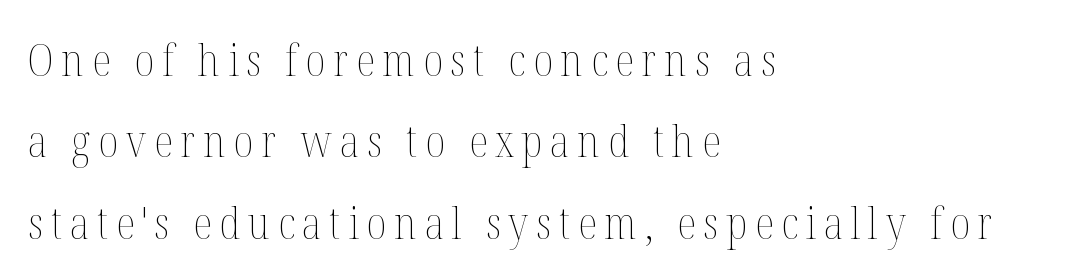
{"italic": "no", "bold": "no", "weight": "thin", "width": "condensed", "stroke_contrast": "medium", "x_height": "medium", "monospaced": "no", "underline": "no", "align": "left", "line_spacing_ratio": 1.85, "glyph_px": 44}
